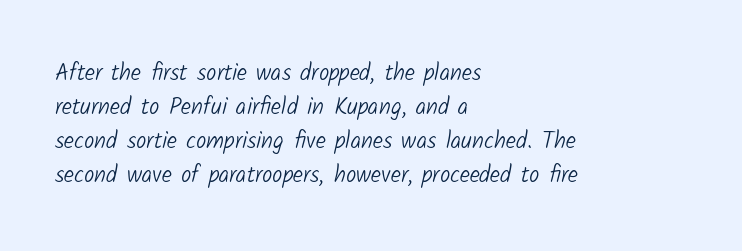
Short note: letters normally spaced. The glyphs are unaccompanied by any horizontal stroke below them. Horizontal bands of white between lines are of average thickness. Where is the straight margin? On the left.
